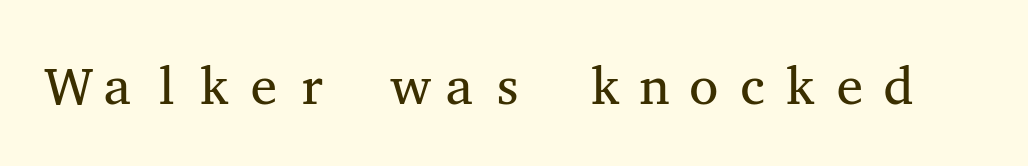
{"serif": "yes", "italic": "no", "bold": "no", "weight": "regular", "width": "wide", "stroke_contrast": "medium", "x_height": "medium", "monospaced": "yes", "underline": "no", "glyph_px": 53}
